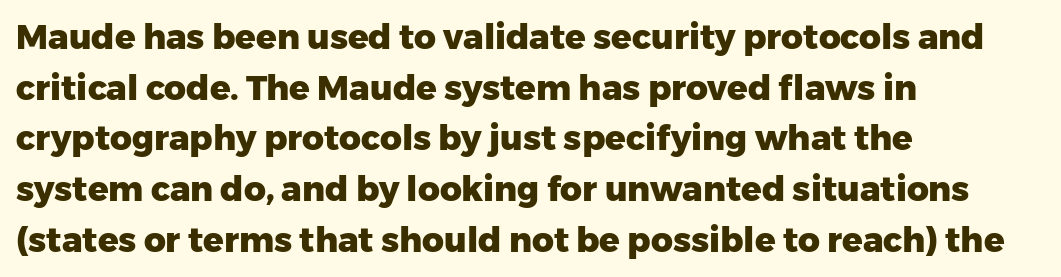
Q: Is the text bold? A: Yes.
Q: Is the text italic (slanted)? A: No, it is upright.
Q: Is the typeface a serif or a sans-serif typeface? A: Sans-serif.
Q: Is the text underlined? A: No.
Q: How is the paragraph aligned? A: Left-aligned.
Q: Is the spacing between letters normal or unusually wide? A: Normal.
Q: Is the spacing between lines tight, normal or loose? A: Normal.
Q: Width (condensed, normal, or wide)? A: Normal.
Q: Stroke contrast? A: Low.
Q: x-height? A: Medium.
Q: Monospaced? A: No.
